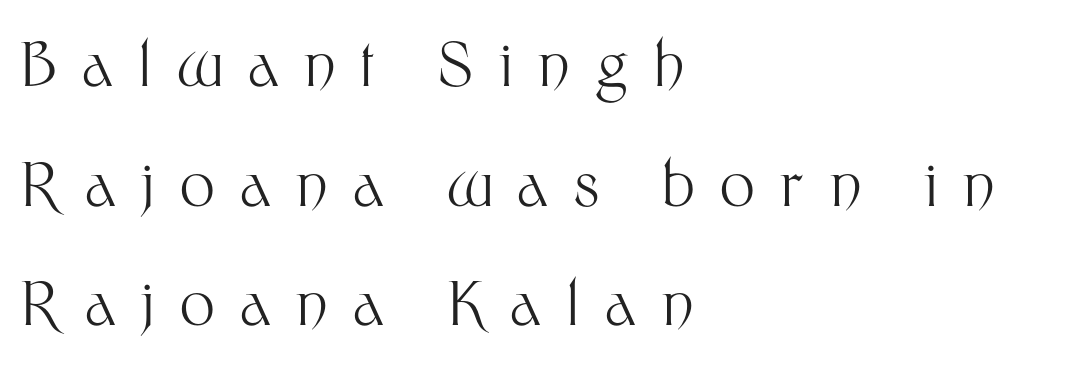
Q: Is the text bold? A: No.
Q: Is the text italic (slanted)? A: No, it is upright.
Q: Is the typeface a serif or a sans-serif typeface? A: Sans-serif.
Q: Is the text underlined? A: No.
Q: How is the paragraph aligned? A: Left-aligned.
Q: Is the spacing between letters normal or unusually wide? A: Unusually wide.
Q: Is the spacing between lines tight, normal or loose? A: Loose.
Q: Width (condensed, normal, or wide)? A: Normal.
Q: Stroke contrast? A: Medium.
Q: x-height? A: Medium.
Q: Monospaced? A: No.
